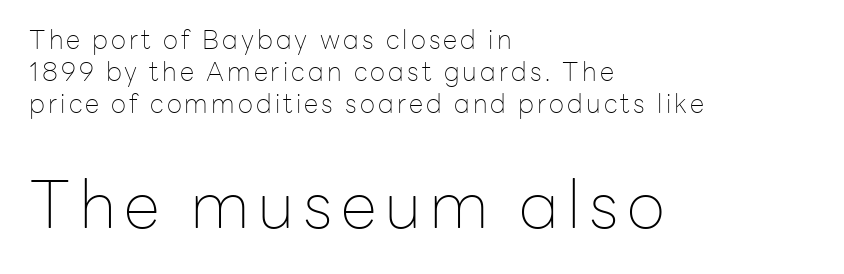
The glyphs in this specimen are sans serif. Here the designer chose a conventional face with non-uniform glyph widths. No letter is thick-stroked: the sample isn't bold. Unmarked baselines from the first word to the last. The block sitting lower on the canvas is the one with enlarged characters.
